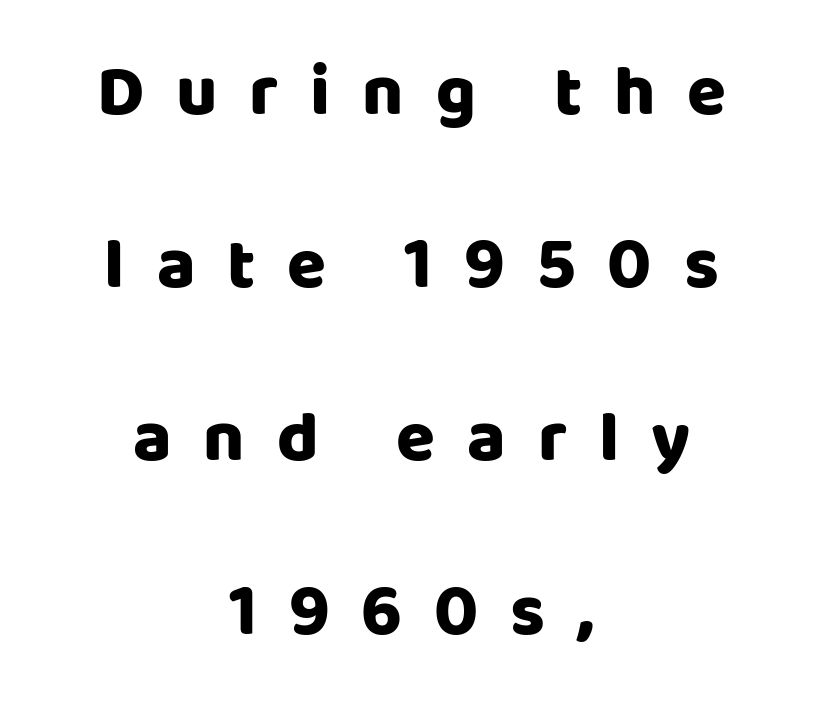
The image shows 71 px heavy sans-serif type, upright; set centered, loose line spacing (2.44x), unusually wide letter spacing (+0.45 em), not underlined; low stroke contrast and a large x-height.
